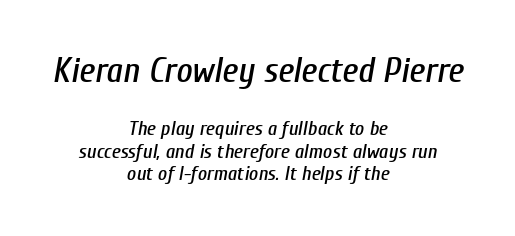
Default kerning and tracking; the words read as compact shapes. Teacher's note: observe the equal gaps on both sides — that is centered alignment. The font's italic variant was chosen for this text. The upper block of text is set noticeably larger than the block beneath it.
